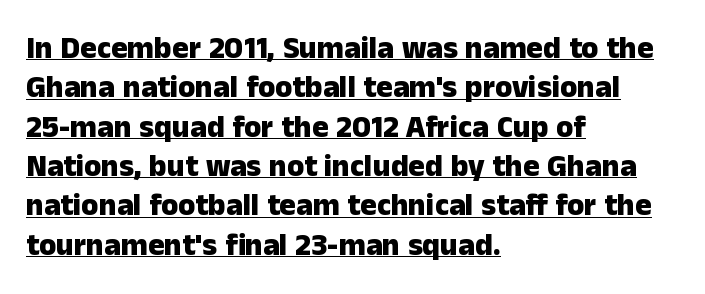
Q: Is the text bold? A: Yes.
Q: Is the text italic (slanted)? A: No, it is upright.
Q: Is the typeface a serif or a sans-serif typeface? A: Sans-serif.
Q: Is the text underlined? A: Yes.
Q: How is the paragraph aligned? A: Left-aligned.
Q: Is the spacing between letters normal or unusually wide? A: Normal.
Q: Is the spacing between lines tight, normal or loose? A: Normal.
Q: Width (condensed, normal, or wide)? A: Normal.
Q: Stroke contrast? A: Low.
Q: x-height? A: Medium.
Q: Monospaced? A: No.
